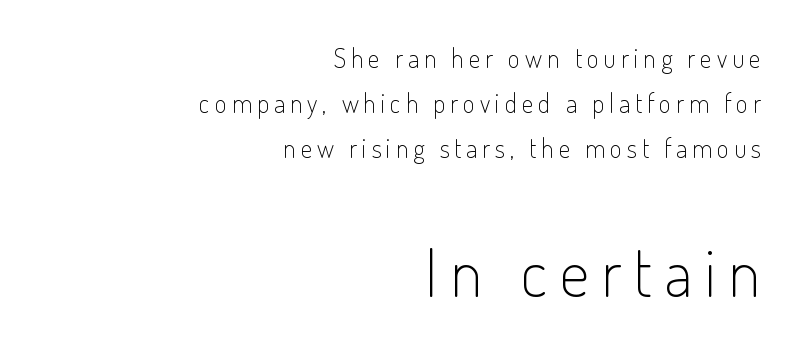
The font is comparable to plain body text, perhaps lighter. Words float on clear page, feet unadorned. This rendering employs a face without finishing strokes, i.e., a sans-serif. The specimen reads as upright at a glance. Horizontal alignment here is rightward, an uncommon choice for prose. Varying glyph widths throughout — classic text-font behaviour.
